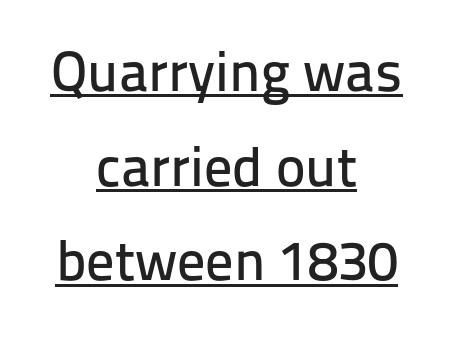
Q: Is the text italic (slanted)? A: No, it is upright.
Q: Is the typeface a serif or a sans-serif typeface? A: Sans-serif.
Q: Is the text underlined? A: Yes.
Q: How is the paragraph aligned? A: Centered.
Q: Is the spacing between letters normal or unusually wide? A: Normal.
Q: Is the spacing between lines tight, normal or loose? A: Normal.
Q: Width (condensed, normal, or wide)? A: Normal.
Q: Stroke contrast? A: Low.
Q: x-height? A: Medium.
Q: Monospaced? A: No.
